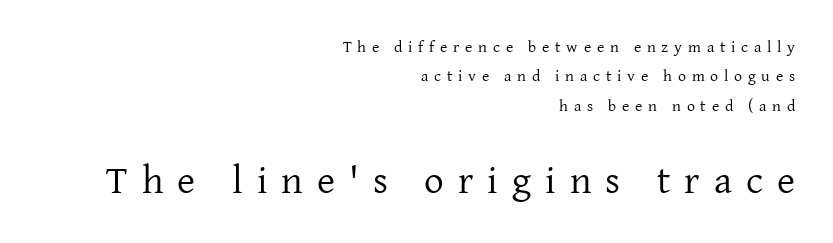
The image shows 39 px regular-weight serif type, upright; set right-aligned, line spacing 1.84x, unusually wide letter spacing (+0.36 em), not underlined; the second (bottom) block is 2.44x larger; low stroke contrast and a medium x-height.
